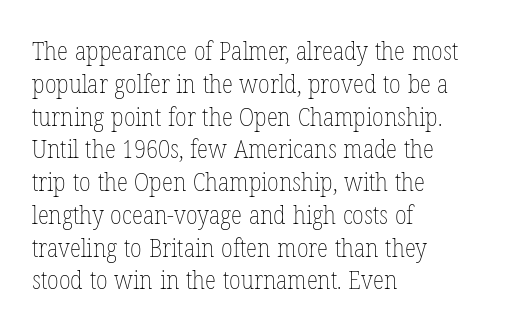
Q: Is the text bold? A: No.
Q: Is the text italic (slanted)? A: No, it is upright.
Q: Is the text underlined? A: No.
Q: How is the paragraph aligned? A: Left-aligned.
Q: Is the spacing between letters normal or unusually wide? A: Normal.
Q: Is the spacing between lines tight, normal or loose? A: Normal.
